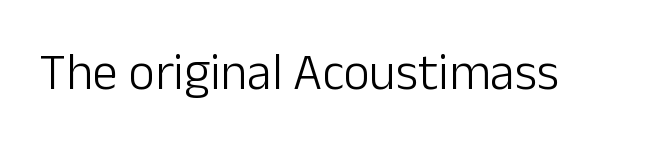
{"serif": "no", "italic": "no", "bold": "no", "weight": "light", "width": "normal", "stroke_contrast": "low", "x_height": "medium", "monospaced": "no", "underline": "no", "letter_spacing": "normal", "letter_spacing_em": 0.0, "glyph_px": 51}
